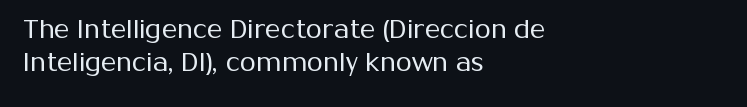
Q: Is the text bold? A: No.
Q: Is the text italic (slanted)? A: No, it is upright.
Q: Is the text underlined? A: No.
Q: How is the paragraph aligned? A: Left-aligned.
Q: Is the spacing between letters normal or unusually wide? A: Normal.
Q: Is the spacing between lines tight, normal or loose? A: Normal.
